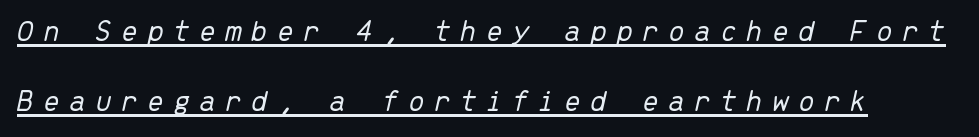
{"italic": "yes", "lean": "right", "slant_degrees": 13, "bold": "no", "weight": "light", "width": "normal", "stroke_contrast": "low", "x_height": "medium", "monospaced": "yes", "underline": "yes", "line_spacing": "loose", "line_spacing_ratio": 2.27, "letter_spacing": "wide", "letter_spacing_em": 0.28, "glyph_px": 31}
